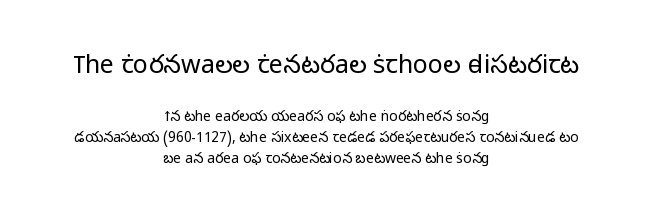
The image shows 25 px text type, upright; set centered, normal line spacing (1.49x), normal letter spacing, not underlined; the first (top) block is 1.79x larger.
